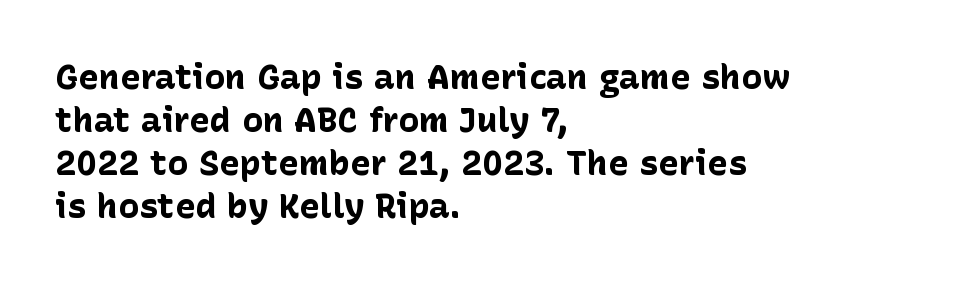
Q: Is the text bold? A: Yes.
Q: Is the text italic (slanted)? A: No, it is upright.
Q: Is the typeface a serif or a sans-serif typeface? A: Sans-serif.
Q: Is the text underlined? A: No.
Q: How is the paragraph aligned? A: Left-aligned.
Q: Is the spacing between letters normal or unusually wide? A: Normal.
Q: Width (condensed, normal, or wide)? A: Normal.
Q: Stroke contrast? A: Low.
Q: x-height? A: Medium.
Q: Monospaced? A: No.
